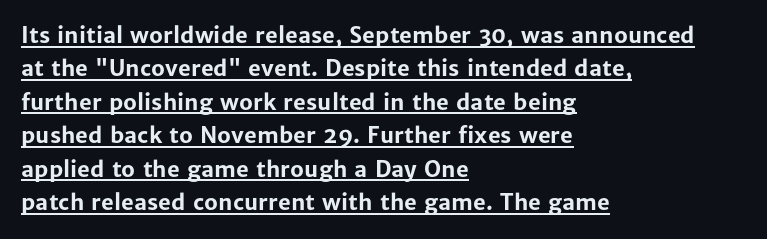
Q: Is the text bold? A: Yes.
Q: Is the text italic (slanted)? A: No, it is upright.
Q: Is the text underlined? A: Yes.
Q: How is the paragraph aligned? A: Left-aligned.
Q: Is the spacing between letters normal or unusually wide? A: Normal.
Q: Is the spacing between lines tight, normal or loose? A: Normal.
